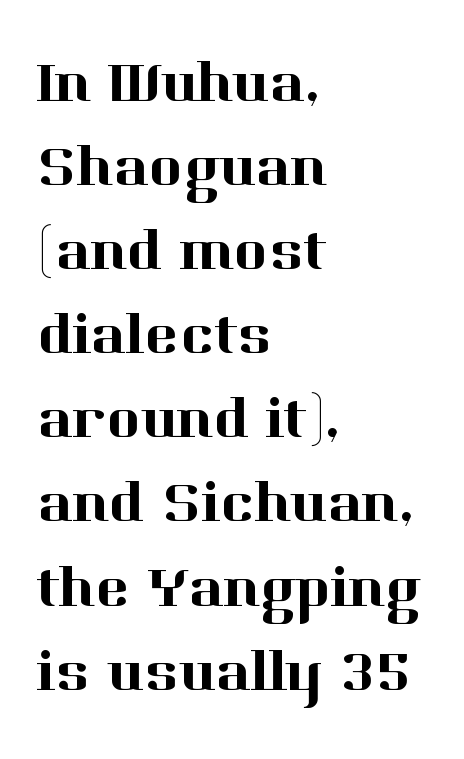
Q: Is the text italic (slanted)? A: No, it is upright.
Q: Is the typeface a serif or a sans-serif typeface? A: Serif.
Q: Is the text underlined? A: No.
Q: How is the paragraph aligned? A: Left-aligned.
Q: Is the spacing between letters normal or unusually wide? A: Normal.
Q: Is the spacing between lines tight, normal or loose? A: Normal.
Q: Width (condensed, normal, or wide)? A: Normal.
Q: Stroke contrast? A: High.
Q: x-height? A: Medium.
Q: Monospaced? A: No.
